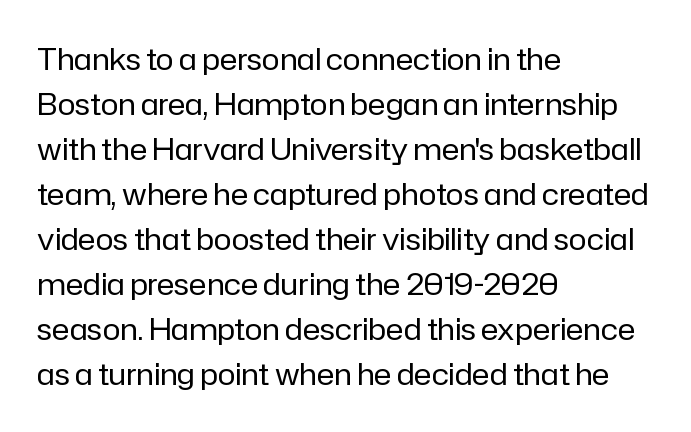
The image shows 30 px regular-weight sans-serif type, upright; set left-aligned, normal line spacing (1.5x), normal letter spacing, not underlined; low stroke contrast and a medium x-height.
